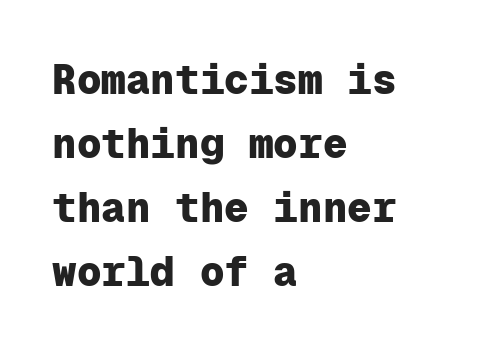
The image shows 41 px heavy sans-serif type, upright, monospaced; set left-aligned, normal line spacing (1.56x), normal letter spacing, not underlined; low stroke contrast and a medium x-height.
